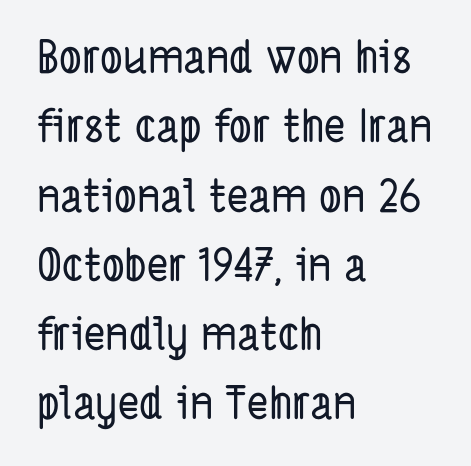
The image shows 45 px condensed sans-serif type; set left-aligned, normal line spacing (1.54x), normal letter spacing, not underlined; low stroke contrast and a medium x-height.
